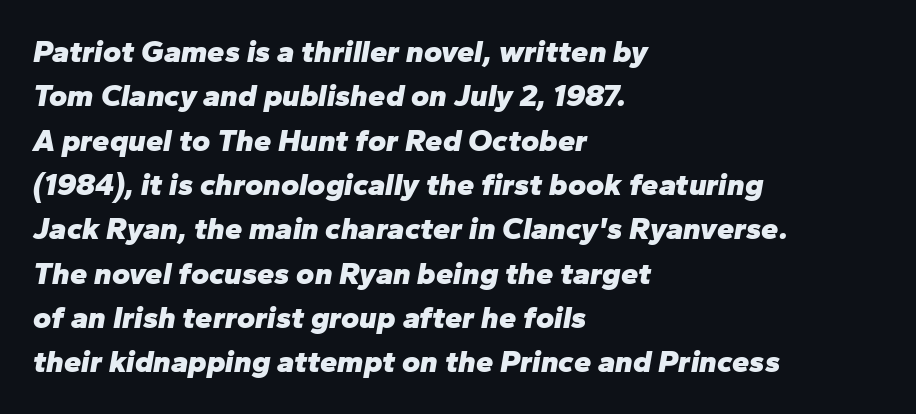
The space between consecutive lines is moderate. Check under the words: just untouched page. Do the characters align in a grid? No, the font is proportional. Style check: oblique. These lines keep a tight, regular rhythm from letter to letter.
